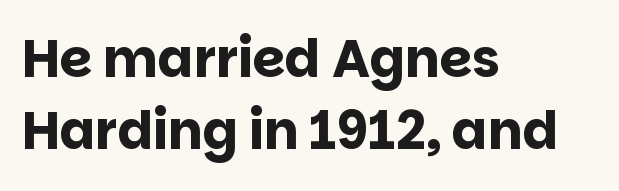
The image shows 52 px bold sans-serif type, upright; set left-aligned, normal line spacing (1.39x), normal letter spacing, not underlined; low stroke contrast and a large x-height.
